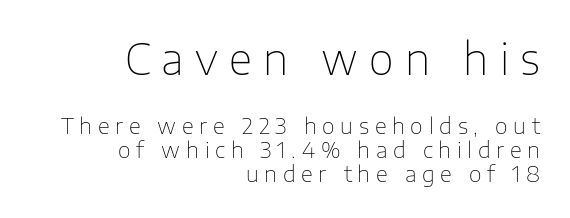
Q: Is the text bold? A: No.
Q: Is the text italic (slanted)? A: No, it is upright.
Q: Is the typeface a serif or a sans-serif typeface? A: Sans-serif.
Q: Is the text underlined? A: No.
Q: How is the paragraph aligned? A: Right-aligned.
Q: Is the spacing between letters normal or unusually wide? A: Unusually wide.
Q: Is the spacing between lines tight, normal or loose? A: Tight.
Q: Which block of text is set in a larger size, the first (top) or the second (bottom)? A: The first (top) one.
Q: Width (condensed, normal, or wide)? A: Normal.
Q: Stroke contrast? A: Low.
Q: x-height? A: Medium.
Q: Monospaced? A: No.
